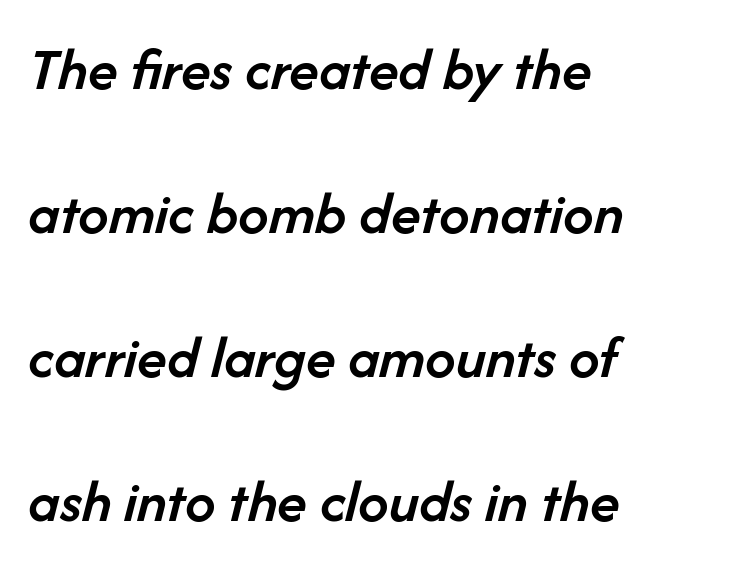
The ragged edge is on the right, which tells us the setting is flush left. The glyphs look as if they've been sheared to an angle. Line spacing here is loose. You could not count columns in this text — the font is proportionally spaced. You could call the tracking neutral — neither tight nor loose. The characters look somewhat weighty, a semibold short of true bold.
